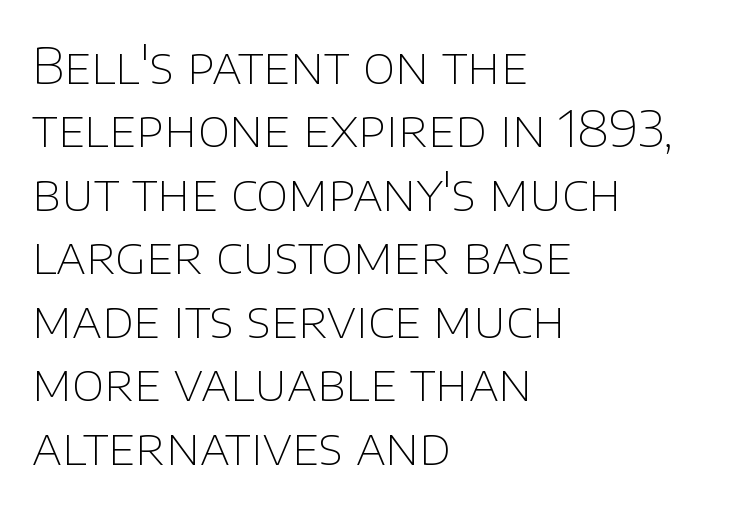
Q: Is the text bold? A: No.
Q: Is the text italic (slanted)? A: No, it is upright.
Q: Is the typeface a serif or a sans-serif typeface? A: Sans-serif.
Q: Is the text underlined? A: No.
Q: How is the paragraph aligned? A: Left-aligned.
Q: Is the spacing between letters normal or unusually wide? A: Normal.
Q: Is the spacing between lines tight, normal or loose? A: Normal.
Q: Width (condensed, normal, or wide)? A: Normal.
Q: Stroke contrast? A: Low.
Q: x-height? A: Large.
Q: Monospaced? A: No.
